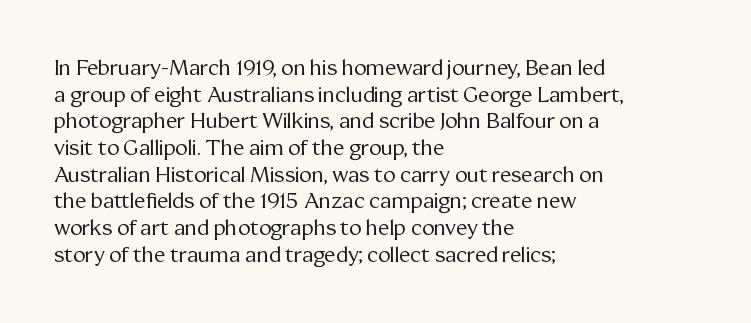
The image shows 21 px text type, upright; set left-aligned, normal line spacing (1.27x), normal letter spacing, not underlined.
